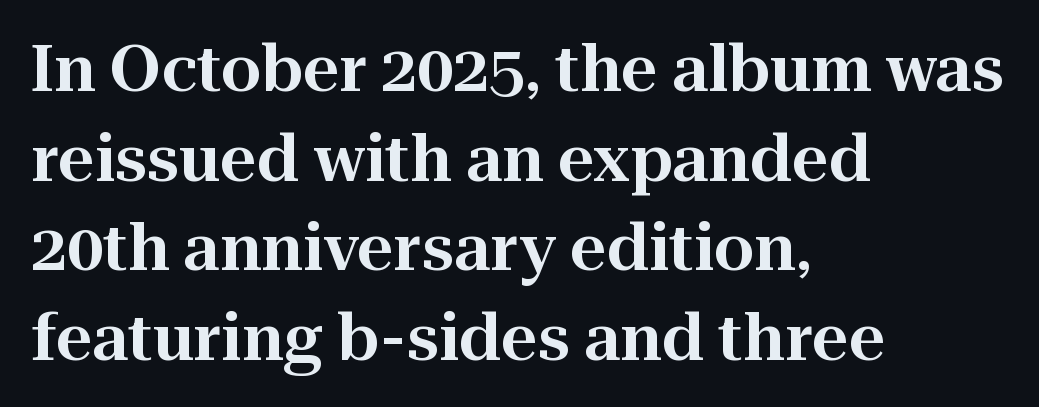
Q: Is the text italic (slanted)? A: No, it is upright.
Q: Is the typeface a serif or a sans-serif typeface? A: Serif.
Q: Is the text underlined? A: No.
Q: How is the paragraph aligned? A: Left-aligned.
Q: Is the spacing between letters normal or unusually wide? A: Normal.
Q: Is the spacing between lines tight, normal or loose? A: Normal.
Q: Width (condensed, normal, or wide)? A: Normal.
Q: Stroke contrast? A: High.
Q: x-height? A: Medium.
Q: Monospaced? A: No.
